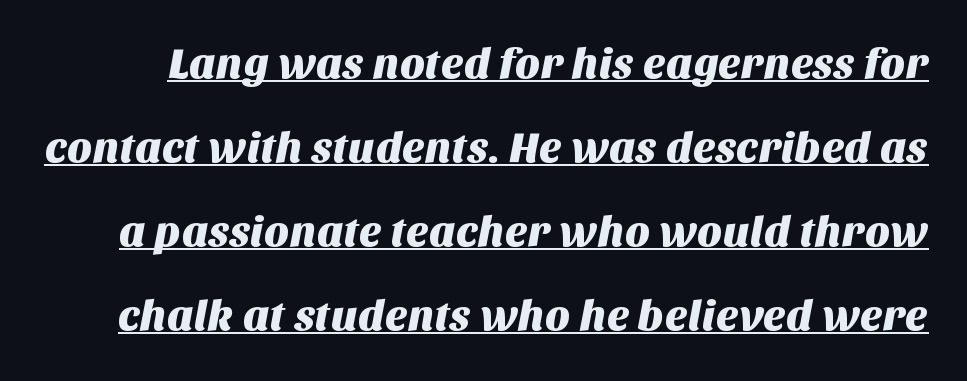
The image shows 43 px sans-serif type; set loose line spacing (1.95x), normal letter spacing, underlined; medium stroke contrast and a large x-height.
